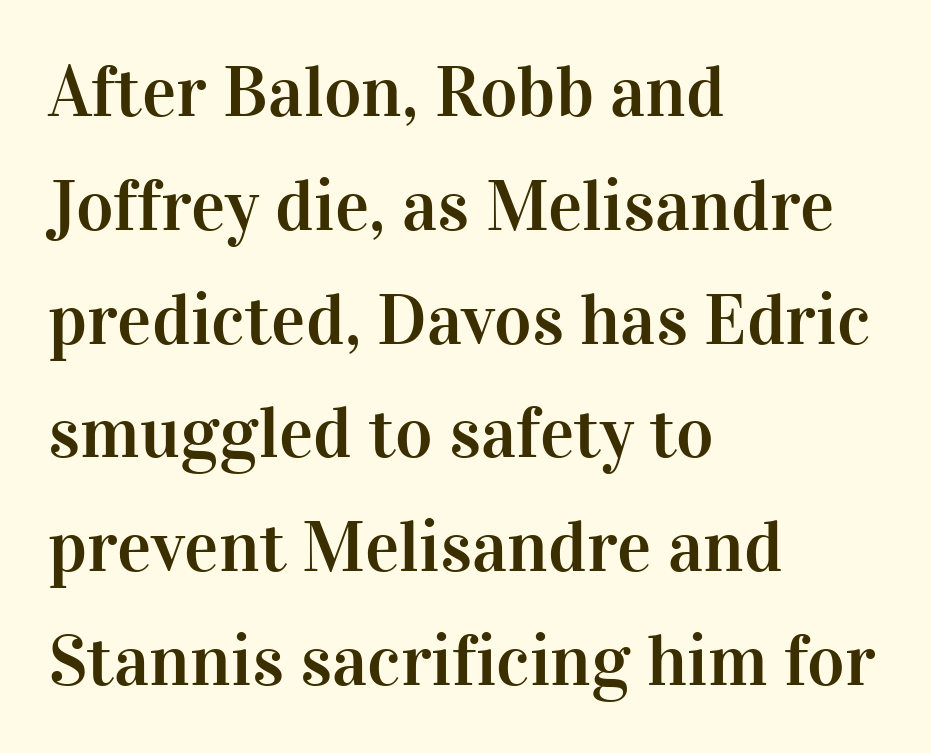
Q: Is the text italic (slanted)? A: No, it is upright.
Q: Is the typeface a serif or a sans-serif typeface? A: Serif.
Q: Is the text underlined? A: No.
Q: How is the paragraph aligned? A: Left-aligned.
Q: Is the spacing between letters normal or unusually wide? A: Normal.
Q: Is the spacing between lines tight, normal or loose? A: Normal.
Q: Width (condensed, normal, or wide)? A: Normal.
Q: Stroke contrast? A: High.
Q: x-height? A: Medium.
Q: Monospaced? A: No.
